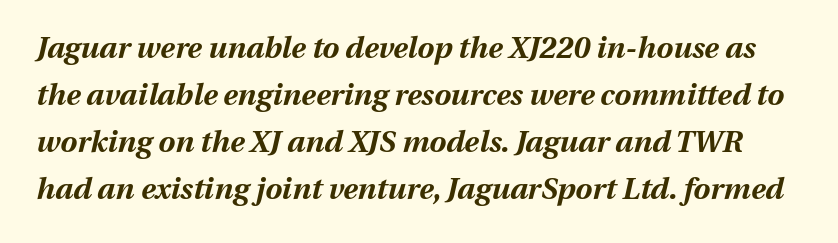
Q: Is the text bold? A: Yes.
Q: Is the text italic (slanted)? A: Yes, it leans right by about 13 degrees.
Q: Is the text underlined? A: No.
Q: Is the spacing between letters normal or unusually wide? A: Normal.
Q: Is the spacing between lines tight, normal or loose? A: Normal.
Q: Width (condensed, normal, or wide)? A: Normal.
Q: Stroke contrast? A: Medium.
Q: x-height? A: Medium.
Q: Monospaced? A: No.
